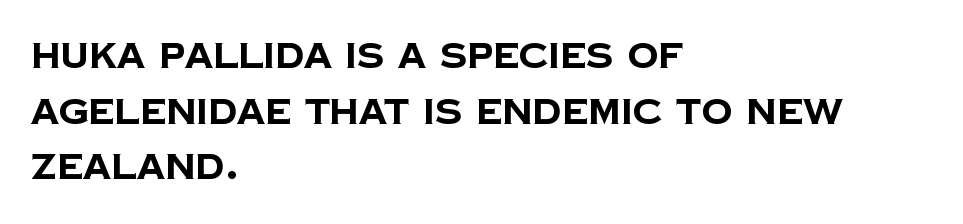
Q: Is the text bold? A: Yes.
Q: Is the typeface a serif or a sans-serif typeface? A: Sans-serif.
Q: Is the text underlined? A: No.
Q: How is the paragraph aligned? A: Left-aligned.
Q: Is the spacing between letters normal or unusually wide? A: Normal.
Q: Is the spacing between lines tight, normal or loose? A: Normal.
Q: Width (condensed, normal, or wide)? A: Normal.
Q: Stroke contrast? A: Low.
Q: x-height? A: Large.
Q: Monospaced? A: No.
